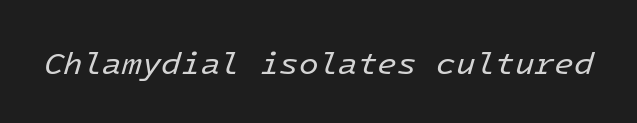
{"italic": "yes", "lean": "right", "slant_degrees": 16, "bold": "no", "weight": "regular", "width": "normal", "stroke_contrast": "low", "x_height": "medium", "underline": "no", "letter_spacing": "normal", "letter_spacing_em": 0.0, "glyph_px": 32}
